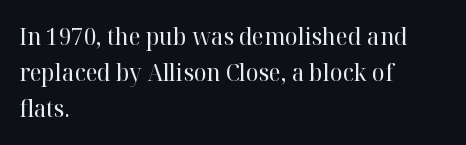
The image shows 24 px text type, upright; set left-aligned, normal line spacing (1.51x), normal letter spacing, not underlined.
